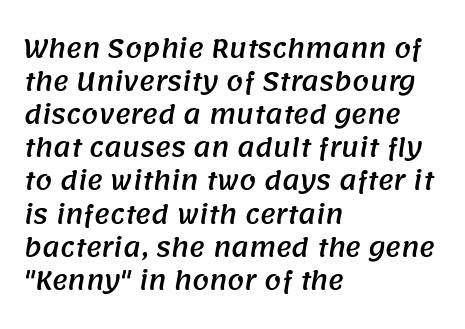
{"underline": "no", "align": "left", "line_spacing": "normal", "line_spacing_ratio": 1.38, "letter_spacing": "normal", "letter_spacing_em": 0.0, "glyph_px": 24}
